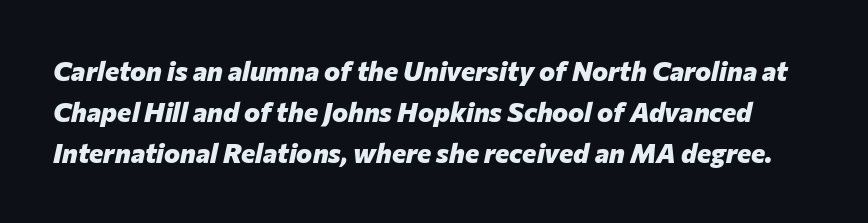
Q: Is the text bold? A: Yes.
Q: Is the text italic (slanted)? A: Yes, it leans right by about 12 degrees.
Q: Is the text underlined? A: No.
Q: Is the spacing between letters normal or unusually wide? A: Normal.
Q: Is the spacing between lines tight, normal or loose? A: Normal.
